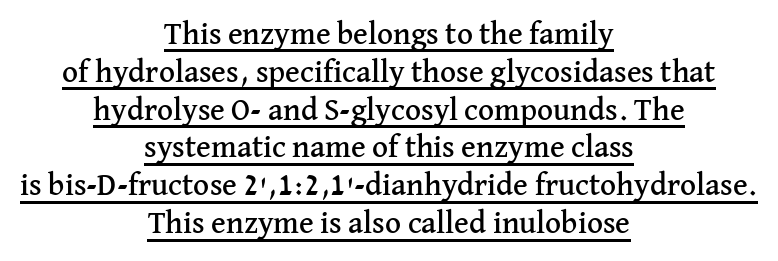
Small tapered or slab feet sit at the stroke ends, so this counts as serif. Has an underline been added? It has. What stands out about the letter spacing? Nothing — it is the standard amount. Compared with a flush-left layout, this one balances lines on the center instead. You can tell it's not italic because the verticals are truly vertical. Note the varied advance widths — an 'i' is clearly narrower than an 'm'.
